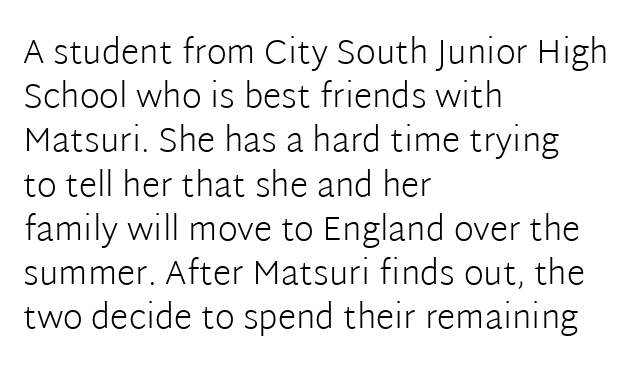
Q: Is the text bold? A: No.
Q: Is the text italic (slanted)? A: No, it is upright.
Q: Is the typeface a serif or a sans-serif typeface? A: Sans-serif.
Q: Is the text underlined? A: No.
Q: How is the paragraph aligned? A: Left-aligned.
Q: Is the spacing between letters normal or unusually wide? A: Normal.
Q: Is the spacing between lines tight, normal or loose? A: Normal.
Q: Width (condensed, normal, or wide)? A: Normal.
Q: Stroke contrast? A: Low.
Q: x-height? A: Medium.
Q: Monospaced? A: No.
